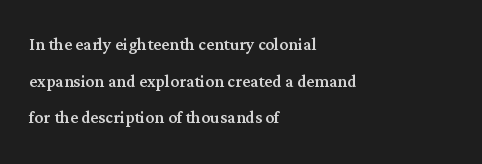
Compared with typical body copy, the letter spacing here is the same. The space directly below the letters is spotless. This sample uses an upright cut, with every glyph sitting square on the baseline. These lines stack with their left ends in a neat column. Summary of vertical rhythm: regular, with standard interline spacing.
